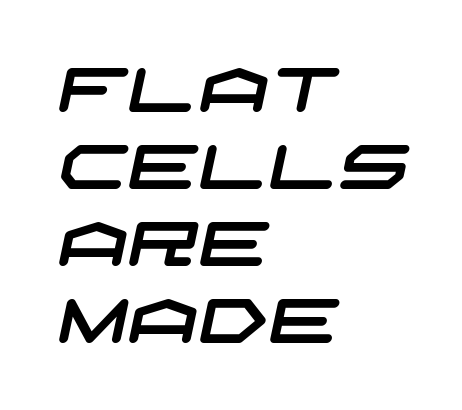
The text was rendered using a sans face with plain stroke endings. The face used here is rendered with its standard letterfit. Has an underline been added? It has not. These lines stack with their left ends in a neat column.
